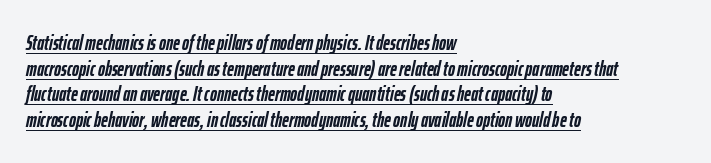
These words are printed bold, with thick strokes throughout. Compared with typical body copy, the letter spacing here is the same. Is the type slanted? Yes — the strokes lean at a clear angle. Beneath each row of characters lies a ruled line. The setting favours the left margin, as ordinary paragraphs usually do.
